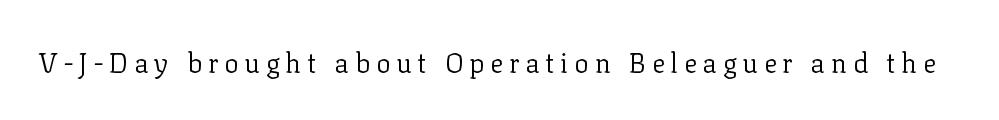
The image shows 27 px text type, upright; set unusually wide letter spacing (+0.22 em), not underlined.
